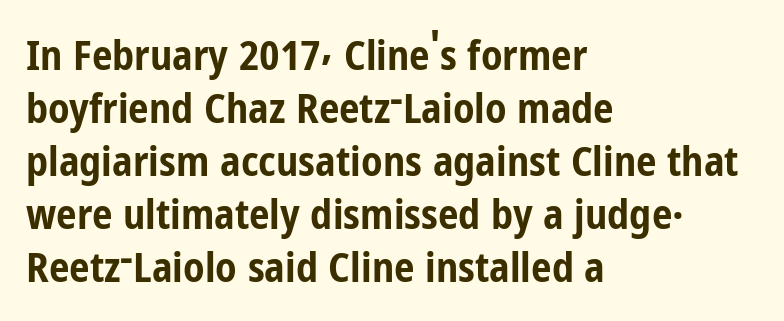
The image shows 41 px bold, condensed sans-serif type, upright; set left-aligned, normal line spacing (1.29x), normal letter spacing, not underlined; low stroke contrast and a medium x-height.
